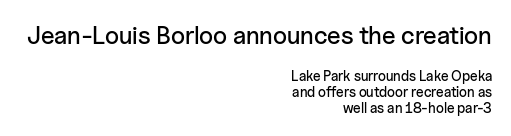
Q: Is the text italic (slanted)? A: No, it is upright.
Q: Is the text underlined? A: No.
Q: How is the paragraph aligned? A: Right-aligned.
Q: Is the spacing between letters normal or unusually wide? A: Normal.
Q: Is the spacing between lines tight, normal or loose? A: Tight.
Q: Which block of text is set in a larger size, the first (top) or the second (bottom)? A: The first (top) one.
